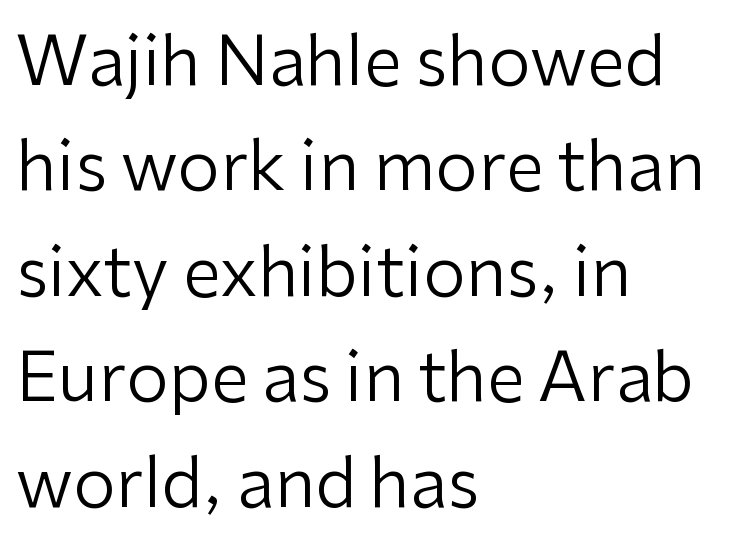
{"serif": "no", "italic": "no", "bold": "no", "weight": "regular", "width": "normal", "stroke_contrast": "low", "x_height": "medium", "monospaced": "no", "underline": "no", "align": "left", "line_spacing": "normal", "line_spacing_ratio": 1.55, "letter_spacing": "normal", "letter_spacing_em": 0.0, "glyph_px": 68}
